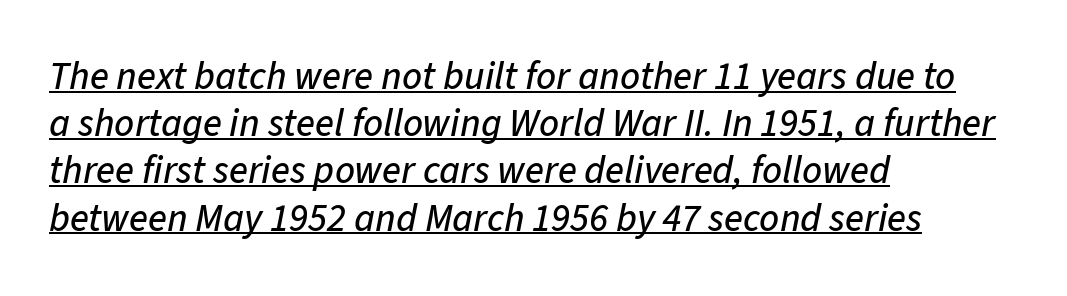
Q: Is the text italic (slanted)? A: Yes, it leans right by about 11 degrees.
Q: Is the text underlined? A: Yes.
Q: How is the paragraph aligned? A: Left-aligned.
Q: Is the spacing between letters normal or unusually wide? A: Normal.
Q: Width (condensed, normal, or wide)? A: Normal.
Q: Stroke contrast? A: Low.
Q: x-height? A: Medium.
Q: Monospaced? A: No.
